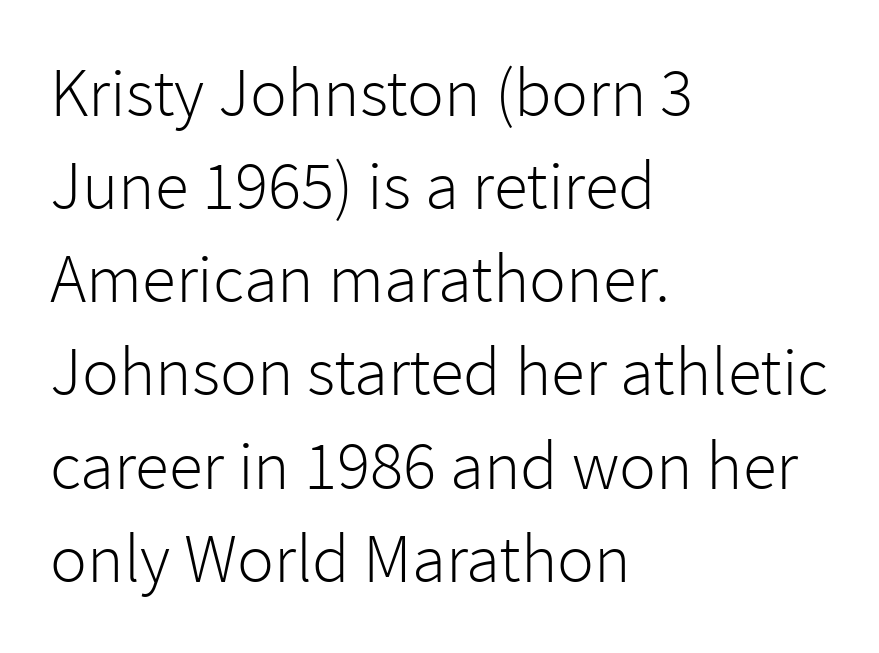
The image shows 69 px light sans-serif type, upright; set left-aligned, normal line spacing (1.35x), normal letter spacing, not underlined; low stroke contrast and a medium x-height.
